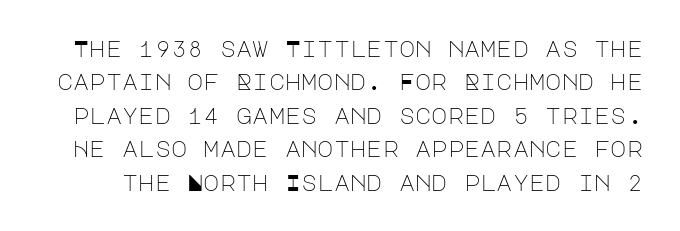
{"italic": "no", "bold": "no", "underline": "no", "line_spacing": "normal", "line_spacing_ratio": 1.52, "letter_spacing": "normal", "letter_spacing_em": 0.0, "glyph_px": 22}
